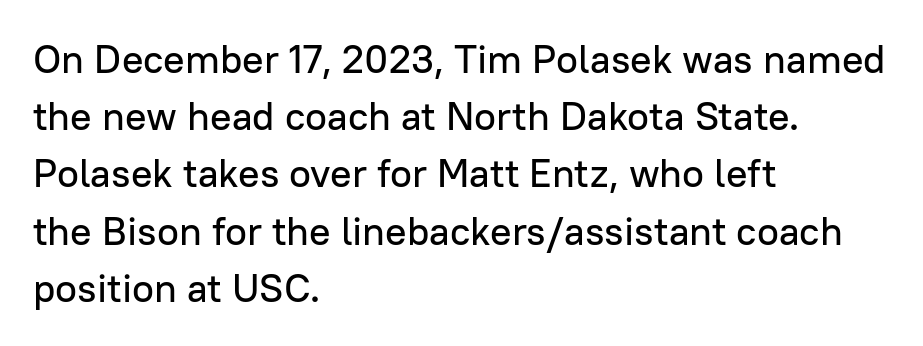
{"serif": "no", "italic": "no", "width": "normal", "stroke_contrast": "low", "x_height": "medium", "monospaced": "no", "underline": "no", "align": "left", "line_spacing": "normal", "line_spacing_ratio": 1.43, "letter_spacing": "normal", "letter_spacing_em": 0.0, "glyph_px": 40}
